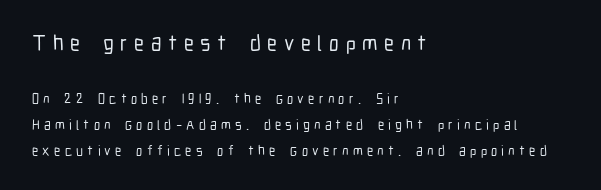
Q: Is the text italic (slanted)? A: No, it is upright.
Q: Is the text underlined? A: No.
Q: How is the paragraph aligned? A: Left-aligned.
Q: Is the spacing between letters normal or unusually wide? A: Unusually wide.
Q: Which block of text is set in a larger size, the first (top) or the second (bottom)? A: The first (top) one.
